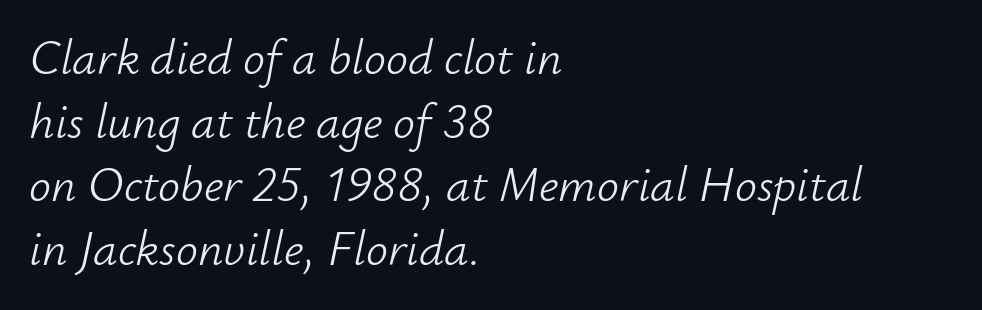
{"italic": "yes", "lean": "right", "slant_degrees": 12, "bold": "no", "weight": "light", "width": "normal", "stroke_contrast": "low", "x_height": "small", "monospaced": "no", "underline": "no", "align": "left", "line_spacing": "normal", "line_spacing_ratio": 1.3, "letter_spacing": "normal", "letter_spacing_em": 0.0, "glyph_px": 49}
